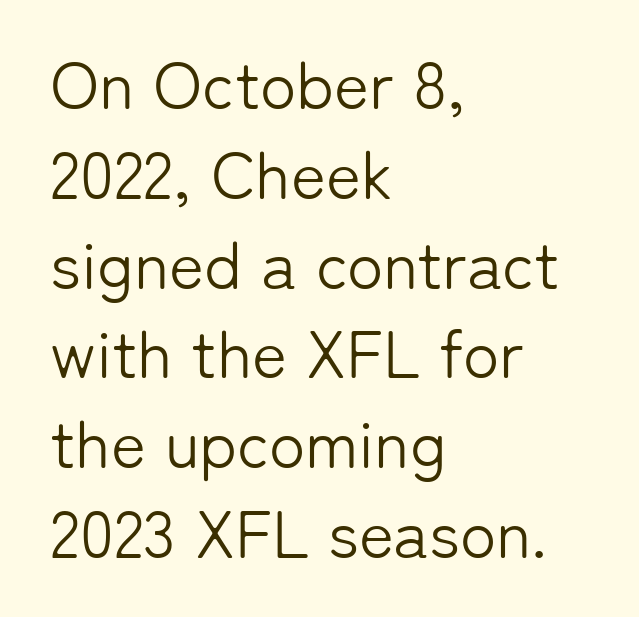
{"serif": "no", "italic": "no", "bold": "no", "weight": "light", "width": "normal", "stroke_contrast": "low", "x_height": "medium", "monospaced": "no", "underline": "no", "align": "left", "line_spacing": "normal", "line_spacing_ratio": 1.34, "letter_spacing": "normal", "letter_spacing_em": 0.0, "glyph_px": 67}
